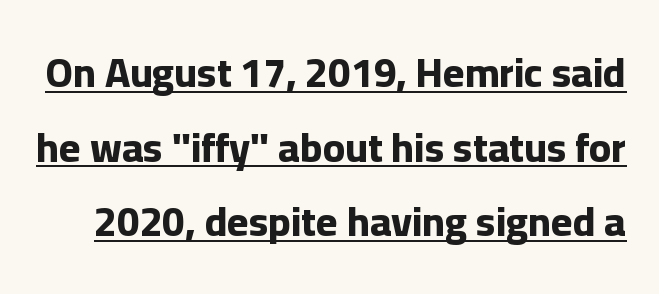
{"serif": "no", "italic": "no", "bold": "yes", "weight": "bold", "width": "normal", "stroke_contrast": "low", "x_height": "medium", "monospaced": "no", "underline": "yes", "line_spacing_ratio": 1.82, "letter_spacing": "normal", "letter_spacing_em": 0.0, "glyph_px": 41}
